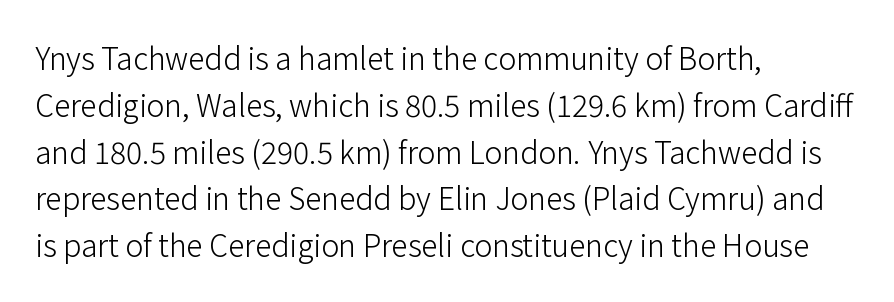
{"serif": "no", "italic": "no", "bold": "no", "weight": "light", "width": "normal", "stroke_contrast": "low", "x_height": "medium", "monospaced": "no", "underline": "no", "align": "left", "line_spacing": "normal", "line_spacing_ratio": 1.56, "letter_spacing": "normal", "letter_spacing_em": 0.0, "glyph_px": 30}
